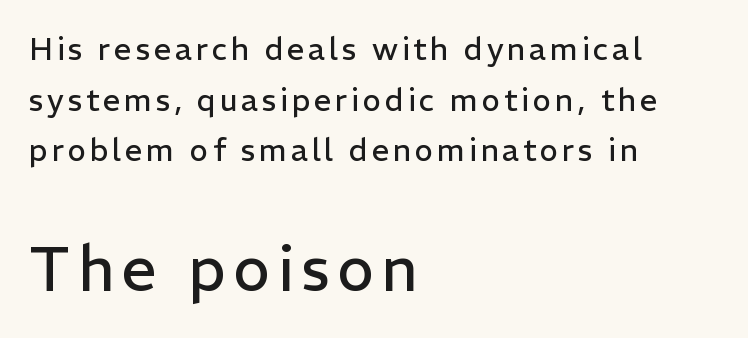
Q: Is the text bold? A: No.
Q: Is the text italic (slanted)? A: No, it is upright.
Q: Is the typeface a serif or a sans-serif typeface? A: Sans-serif.
Q: Is the text underlined? A: No.
Q: How is the paragraph aligned? A: Left-aligned.
Q: Is the spacing between lines tight, normal or loose? A: Normal.
Q: Which block of text is set in a larger size, the first (top) or the second (bottom)? A: The second (bottom) one.
Q: Width (condensed, normal, or wide)? A: Normal.
Q: Stroke contrast? A: Low.
Q: x-height? A: Medium.
Q: Monospaced? A: No.
